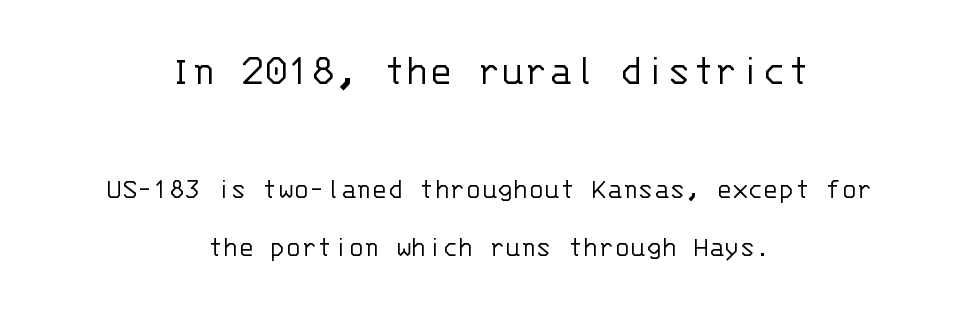
Q: Is the text bold? A: No.
Q: Is the text italic (slanted)? A: No, it is upright.
Q: Is the typeface a serif or a sans-serif typeface? A: Sans-serif.
Q: Is the text underlined? A: No.
Q: How is the paragraph aligned? A: Centered.
Q: Is the spacing between letters normal or unusually wide? A: Normal.
Q: Is the spacing between lines tight, normal or loose? A: Loose.
Q: Which block of text is set in a larger size, the first (top) or the second (bottom)? A: The first (top) one.
Q: Width (condensed, normal, or wide)? A: Normal.
Q: Stroke contrast? A: Low.
Q: x-height? A: Large.
Q: Monospaced? A: Yes.
